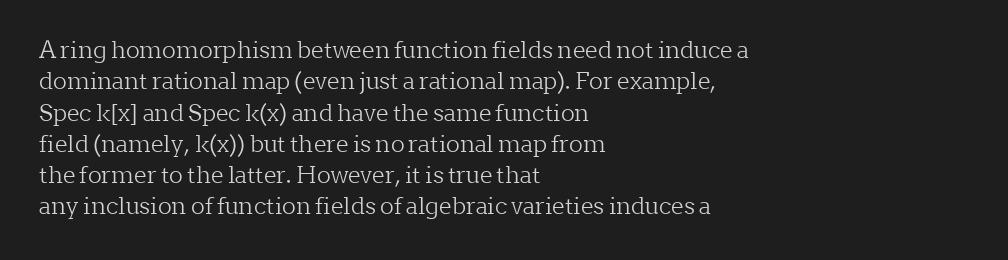
The image shows 23 px text type, upright; set left-aligned, normal line spacing (1.36x), normal letter spacing, not underlined.
